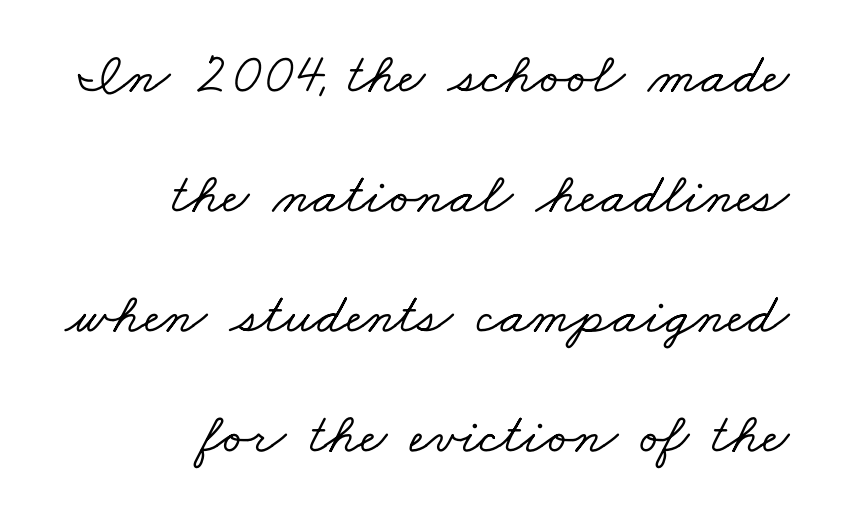
The rendering uses a large line-height, opening up the rows. A typesetter would call this proportional, since set widths differ per character. Note: serifs present on the glyphs. Nobody drew a line under any word here.
